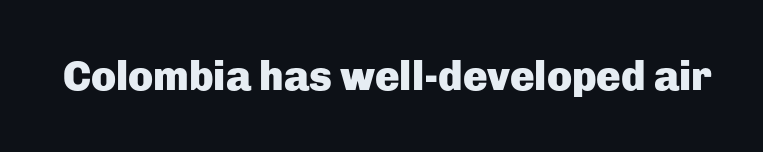
Q: Is the text bold? A: Yes.
Q: Is the text italic (slanted)? A: No, it is upright.
Q: Is the typeface a serif or a sans-serif typeface? A: Sans-serif.
Q: Is the text underlined? A: No.
Q: Is the spacing between letters normal or unusually wide? A: Normal.
Q: Width (condensed, normal, or wide)? A: Normal.
Q: Stroke contrast? A: Low.
Q: x-height? A: Medium.
Q: Monospaced? A: No.
